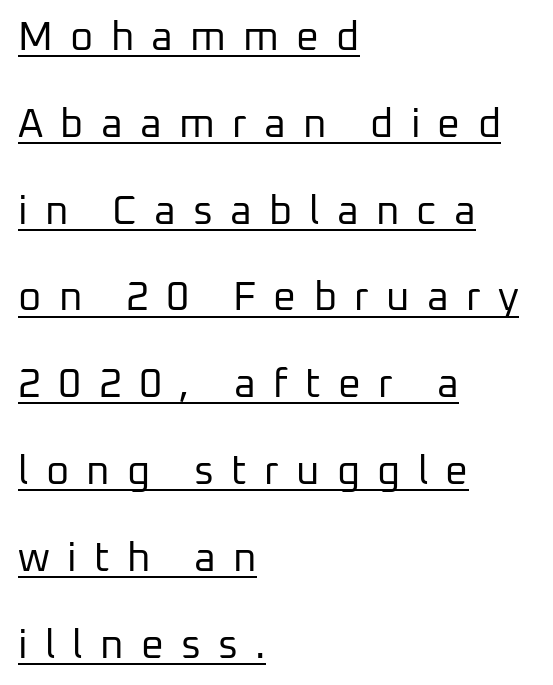
{"serif": "no", "italic": "no", "bold": "no", "weight": "regular", "width": "normal", "stroke_contrast": "low", "x_height": "medium", "monospaced": "no", "underline": "yes", "align": "left", "line_spacing": "loose", "line_spacing_ratio": 2.17, "letter_spacing": "wide", "letter_spacing_em": 0.43, "glyph_px": 40}
